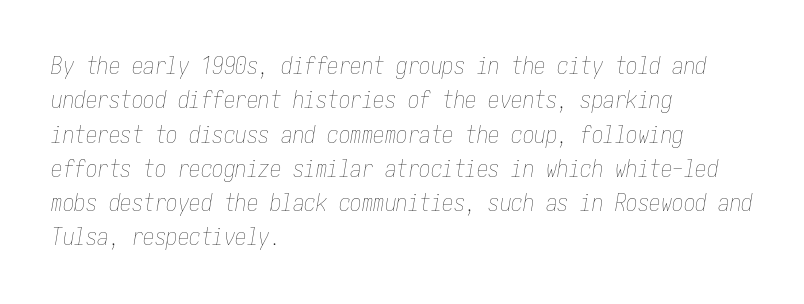
{"italic": "yes", "lean": "right", "slant_degrees": 10, "bold": "no", "underline": "no", "align": "left", "line_spacing": "normal", "line_spacing_ratio": 1.49, "letter_spacing": "normal", "letter_spacing_em": 0.0, "glyph_px": 23}
